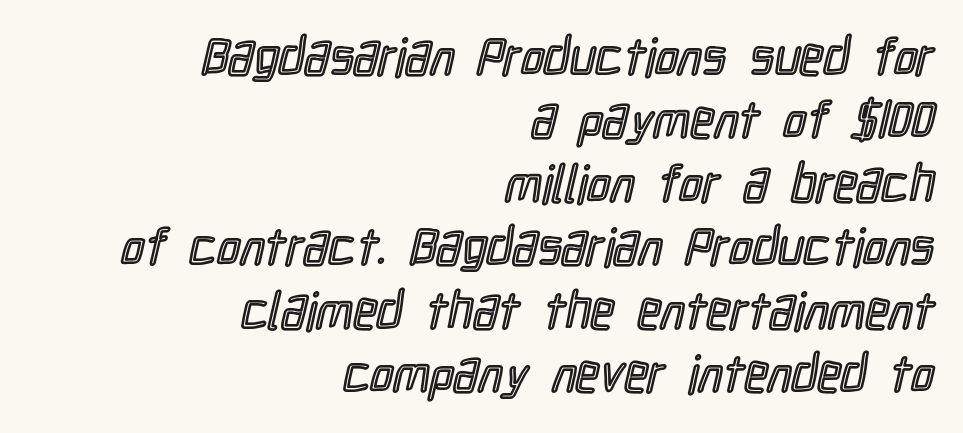
{"width": "condensed", "x_height": "medium", "monospaced": "no", "underline": "no", "align": "right", "line_spacing_ratio": 1.22, "letter_spacing": "normal", "letter_spacing_em": 0.0, "glyph_px": 52}
